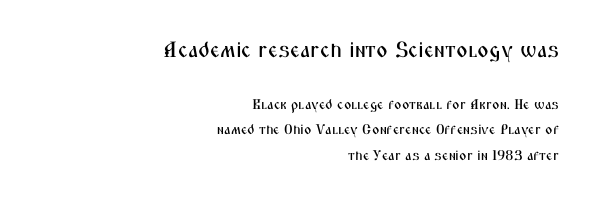
Q: Is the text italic (slanted)? A: No, it is upright.
Q: Is the text underlined? A: No.
Q: How is the paragraph aligned? A: Right-aligned.
Q: Is the spacing between letters normal or unusually wide? A: Normal.
Q: Which block of text is set in a larger size, the first (top) or the second (bottom)? A: The first (top) one.
